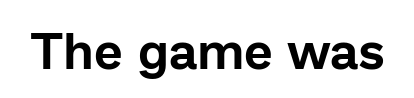
The image shows 51 px sans-serif type, upright; set normal letter spacing, not underlined; low stroke contrast and a medium x-height.
